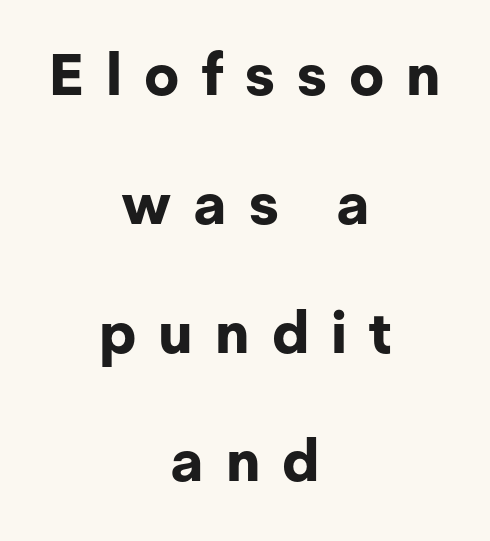
The image shows 58 px bold sans-serif type, upright; set centered, loose line spacing (2.22x), unusually wide letter spacing (+0.38 em), not underlined; low stroke contrast and a medium x-height.
